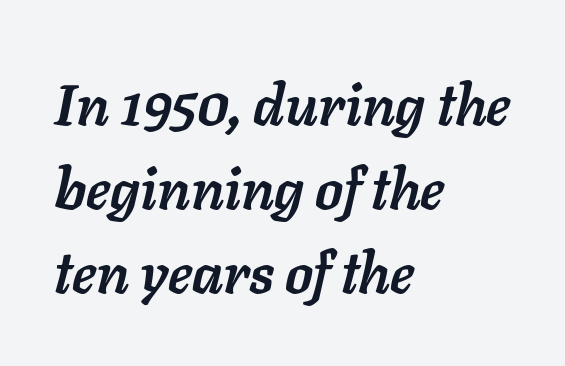
Where is the straight margin? On the left. The strokes are fattened all the way to bold. Descender tails drop into unmarked territory. Do the characters align in a grid? No, the font is proportional.
